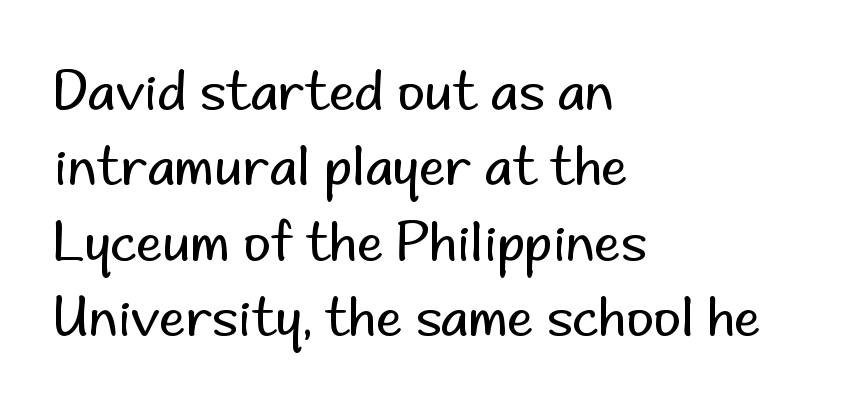
No chunkiness to these letters — they're not bold. The glyphs are unaccompanied by any horizontal stroke below them. The line texture is even and compact thanks to regular tracking. The font's upright variant was chosen for this text. The face used here is proportionally spaced, like ordinary book or web type. The paragraph has a hard left edge and a soft right edge.
